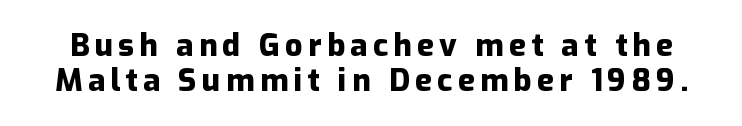
Q: Is the text bold? A: Yes.
Q: Is the text italic (slanted)? A: No, it is upright.
Q: Is the typeface a serif or a sans-serif typeface? A: Sans-serif.
Q: Is the text underlined? A: No.
Q: Is the spacing between lines tight, normal or loose? A: Tight.
Q: Width (condensed, normal, or wide)? A: Normal.
Q: Stroke contrast? A: Low.
Q: x-height? A: Medium.
Q: Monospaced? A: No.
